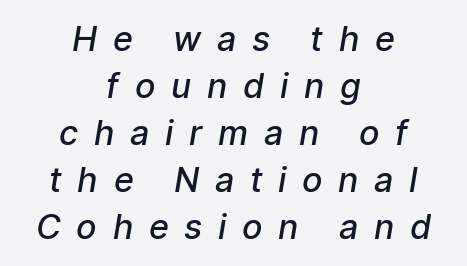
Regarding leading, the lines here are spaced in the standard way. A typesetter would call this proportional, since set widths differ per character. Summary of weight: moderately heavy, a semibold. A bare baseline throughout the passage. The type is letterspaced generously, with wide tracking. This rendering uses center alignment, leaving both contours irregular but symmetric.
